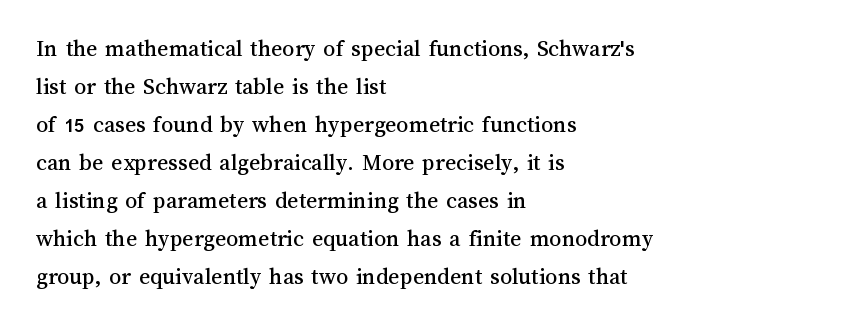
{"italic": "no", "underline": "no", "align": "left", "line_spacing": "normal", "line_spacing_ratio": 1.58, "letter_spacing": "normal", "letter_spacing_em": 0.0, "glyph_px": 24}
